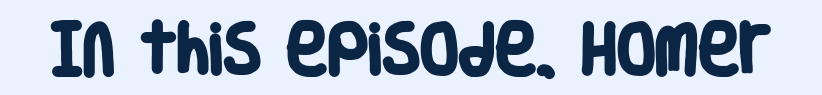
{"serif": "no", "bold": "yes", "weight": "heavy", "width": "condensed", "stroke_contrast": "low", "x_height": "large", "monospaced": "no", "underline": "no", "letter_spacing": "normal", "letter_spacing_em": 0.0, "glyph_px": 56}
